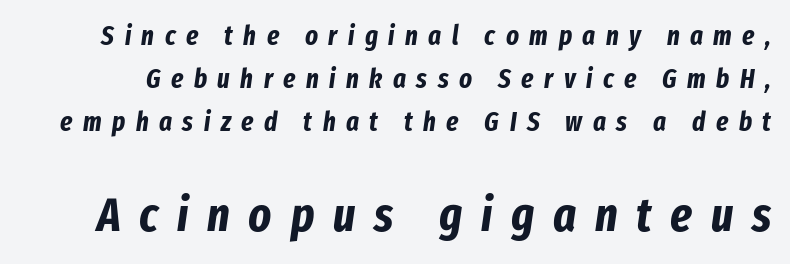
{"italic": "yes", "lean": "right", "slant_degrees": 8, "bold": "yes", "weight": "bold", "width": "condensed", "stroke_contrast": "low", "x_height": "medium", "monospaced": "no", "underline": "no", "line_spacing": "normal", "line_spacing_ratio": 1.59, "letter_spacing": "wide", "letter_spacing_em": 0.39, "larger_block": "second", "size_ratio": 1.78, "glyph_px": 48}
